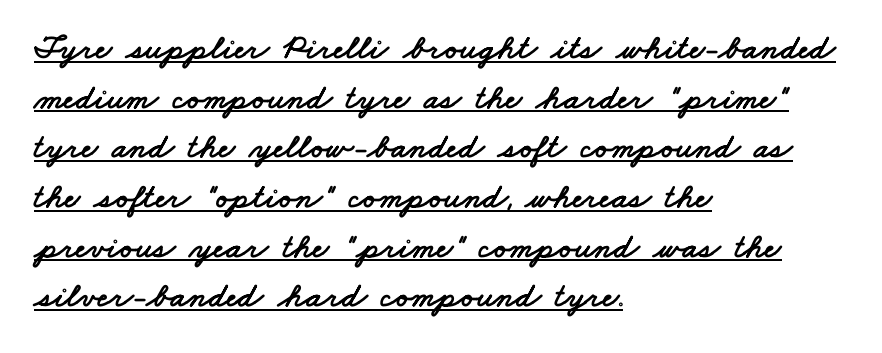
You can tell from the bare stems that sans-serif type was used. Each word holds together tightly as a unit, with standard inter-letter gaps. A normal amount of white space separates one row of letters from the next. All the whitespace from short lines collects on the right. Each letter keeps its own natural width here, so spacing adapts to shape. Emphasis is given by a line drawn under the lettering.
